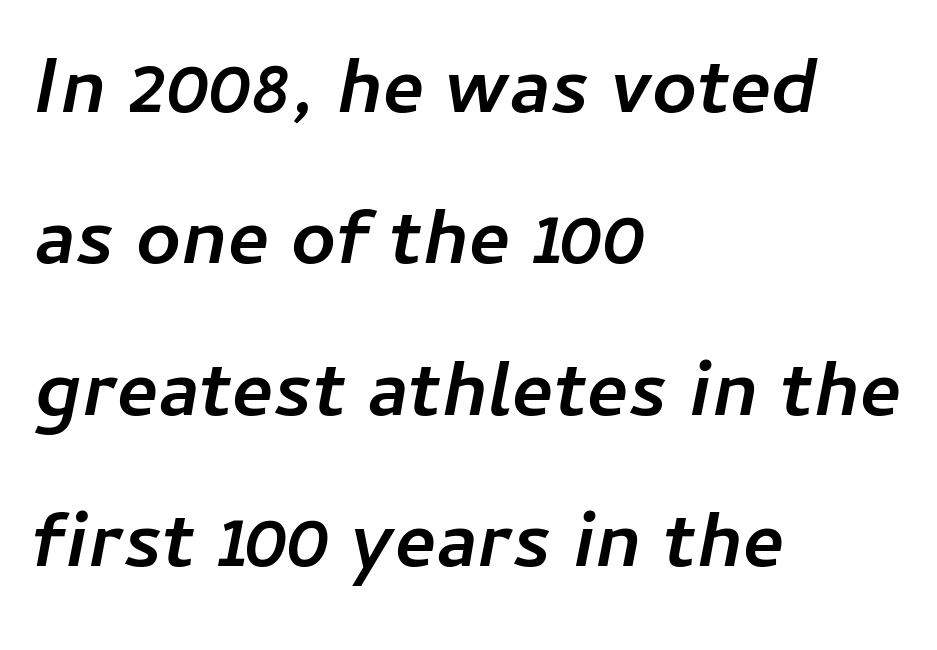
The image shows 78 px semibold type, italic (leaning right); set left-aligned, loose line spacing (1.94x), normal letter spacing, not underlined; low stroke contrast and a medium x-height.
